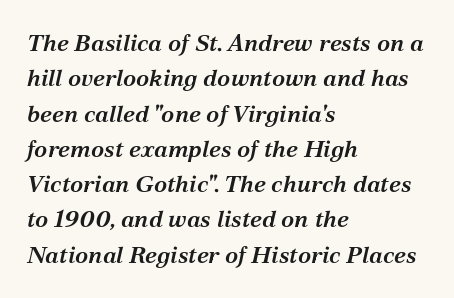
The image shows 24 px text type, italic (leaning right); set left-aligned, normal line spacing (1.47x), normal letter spacing, not underlined.
